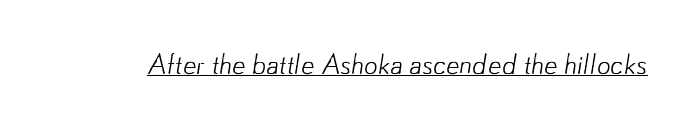
The image shows 27 px text type; set normal letter spacing, underlined.
